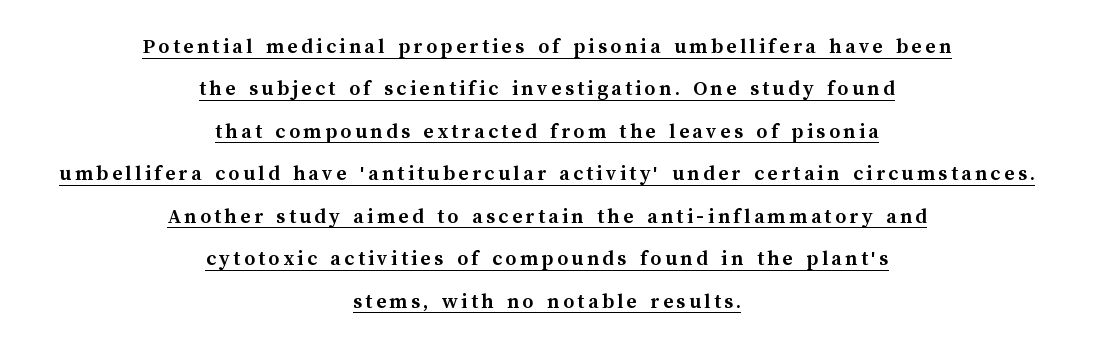
Q: Is the text bold? A: Yes.
Q: Is the text italic (slanted)? A: No, it is upright.
Q: Is the text underlined? A: Yes.
Q: How is the paragraph aligned? A: Centered.
Q: Is the spacing between lines tight, normal or loose? A: Loose.
